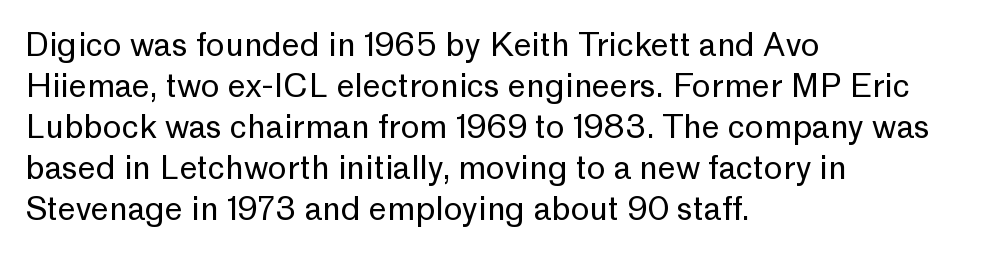
{"serif": "no", "italic": "no", "bold": "no", "weight": "regular", "width": "normal", "stroke_contrast": "low", "x_height": "medium", "monospaced": "no", "underline": "no", "align": "left", "line_spacing": "normal", "line_spacing_ratio": 1.28, "letter_spacing": "normal", "letter_spacing_em": 0.0, "glyph_px": 32}
